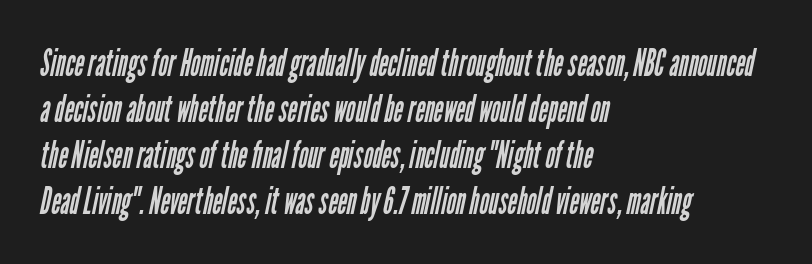
Classification — sans serif. Just letters on the line, the space beneath them empty. Weight: in the light-to-regular range. Which margin do the lines hug? The left one — the right edge is uneven. Letter spacing: default. Note the varied advance widths — an 'i' is clearly narrower than an 'm'.
